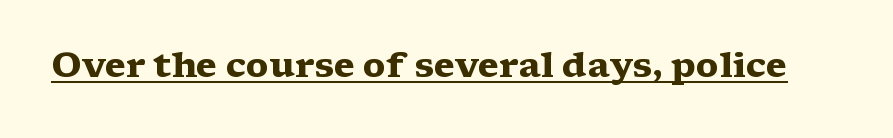
Q: Is the text bold? A: Yes.
Q: Is the text italic (slanted)? A: No, it is upright.
Q: Is the typeface a serif or a sans-serif typeface? A: Serif.
Q: Is the text underlined? A: Yes.
Q: Is the spacing between letters normal or unusually wide? A: Normal.
Q: Width (condensed, normal, or wide)? A: Wide.
Q: Stroke contrast? A: Medium.
Q: x-height? A: Medium.
Q: Monospaced? A: No.
